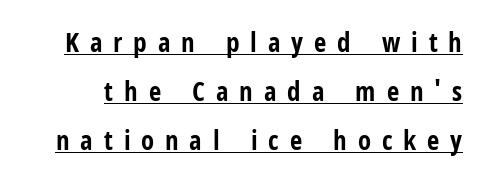
Q: Is the text bold? A: Yes.
Q: Is the text italic (slanted)? A: No, it is upright.
Q: Is the text underlined? A: Yes.
Q: Is the spacing between letters normal or unusually wide? A: Unusually wide.
